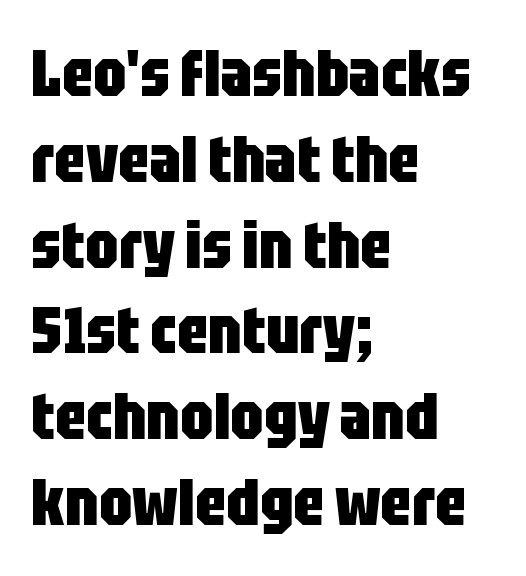
Does the lettering tilt? It doesn't — this is upright. Is this a sans? Yes — the strokes have no serifs. The lines sit at an ordinary, default distance from one another. Underline: absent.
